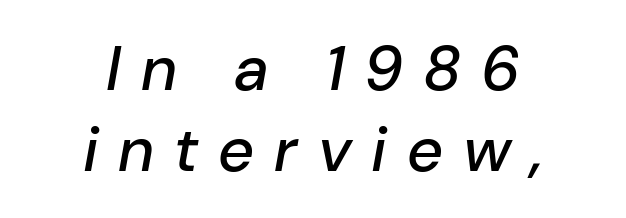
{"italic": "yes", "lean": "right", "slant_degrees": 10, "width": "normal", "stroke_contrast": "low", "x_height": "medium", "monospaced": "no", "underline": "no", "align": "center", "line_spacing": "normal", "line_spacing_ratio": 1.28, "letter_spacing": "wide", "letter_spacing_em": 0.32, "glyph_px": 63}
